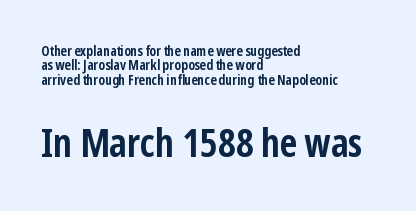
The image shows 39 px semibold, condensed sans-serif type, upright; set left-aligned, tight line spacing (1.03x), normal letter spacing, not underlined; the second (bottom) block is 2.79x larger; low stroke contrast and a medium x-height.
